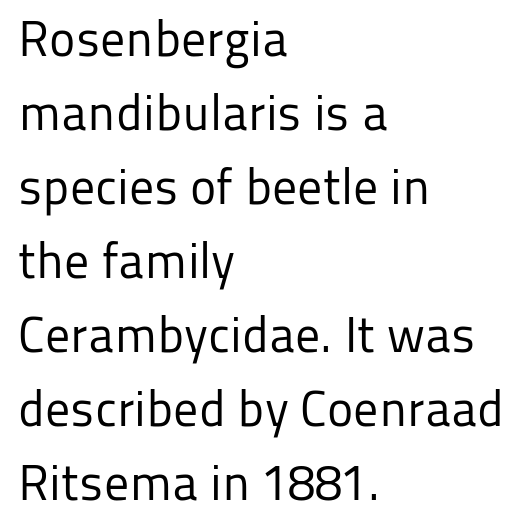
Designer's note — italics off, roman on. The characters are drawn with everyday or finer stroke widths. Successive baselines arrive at the customary interval. The text was rendered using a sans face with plain stroke endings. Each letter keeps its own natural width here, so spacing adapts to shape. The ragged edge is on the right, which tells us the setting is flush left.
